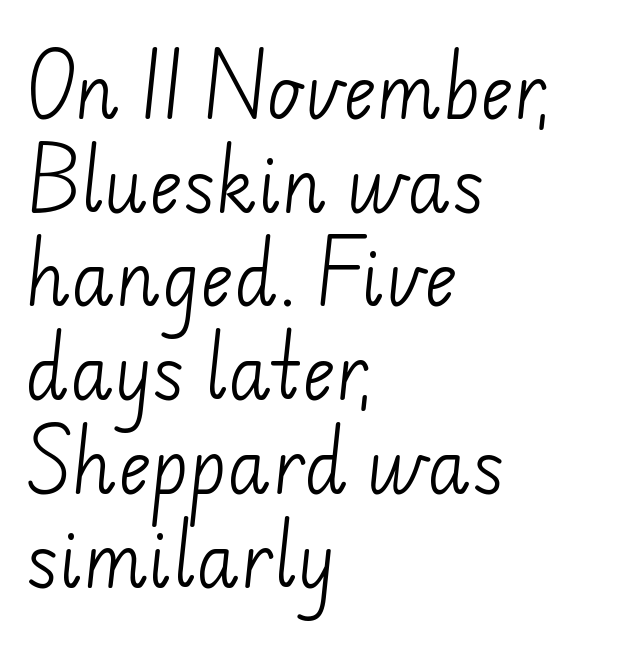
The image shows 71 px light sans-serif type; set left-aligned, normal line spacing (1.32x), normal letter spacing, not underlined; low stroke contrast and a small x-height.
